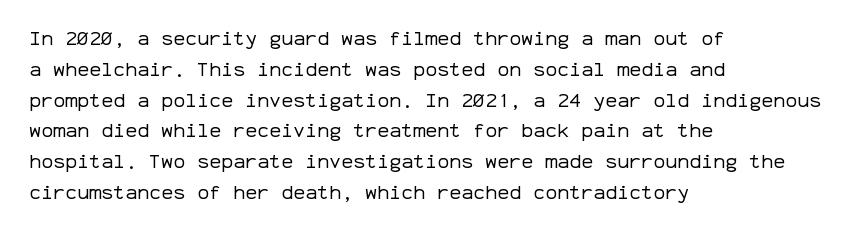
{"italic": "no", "bold": "no", "underline": "no", "align": "left", "line_spacing": "normal", "line_spacing_ratio": 1.54, "letter_spacing": "normal", "letter_spacing_em": 0.0, "glyph_px": 20}
